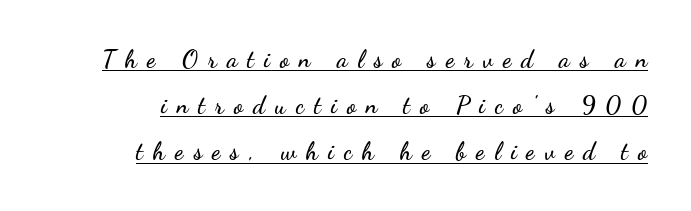
Q: Is the text italic (slanted)? A: Yes.
Q: Is the text underlined? A: Yes.
Q: How is the paragraph aligned? A: Right-aligned.
Q: Is the spacing between letters normal or unusually wide? A: Unusually wide.
Q: Is the spacing between lines tight, normal or loose? A: Loose.
